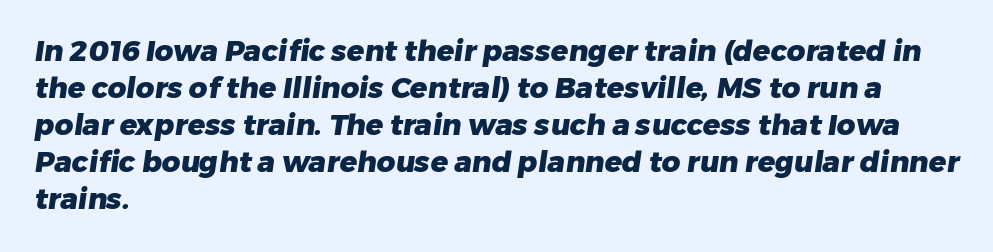
The type family on display is of the sans-serif kind. Heft: maximum for text — a bold. The passage shown is typed in a proportional face where columns would drift. Honestly, the letter spacing is just normal — you wouldn't notice it. The rag falls on the right side of this text block. Each row of text sits above clean, open space.
